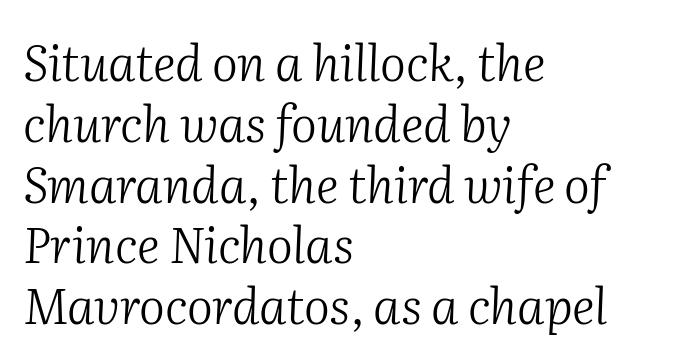
Q: Is the text bold? A: No.
Q: Is the text italic (slanted)? A: Yes, it leans right by about 2 degrees.
Q: Is the typeface a serif or a sans-serif typeface? A: Serif.
Q: Is the text underlined? A: No.
Q: How is the paragraph aligned? A: Left-aligned.
Q: Is the spacing between letters normal or unusually wide? A: Normal.
Q: Width (condensed, normal, or wide)? A: Normal.
Q: Stroke contrast? A: Medium.
Q: x-height? A: Medium.
Q: Monospaced? A: No.
